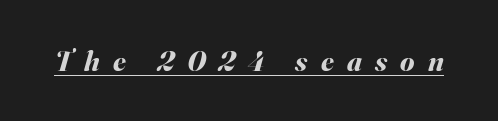
{"italic": "yes", "lean": "right", "slant_degrees": 16, "bold": "yes", "weight": "bold", "width": "normal", "stroke_contrast": "medium", "x_height": "small", "monospaced": "no", "underline": "yes", "letter_spacing": "wide", "letter_spacing_em": 0.45, "glyph_px": 29}
